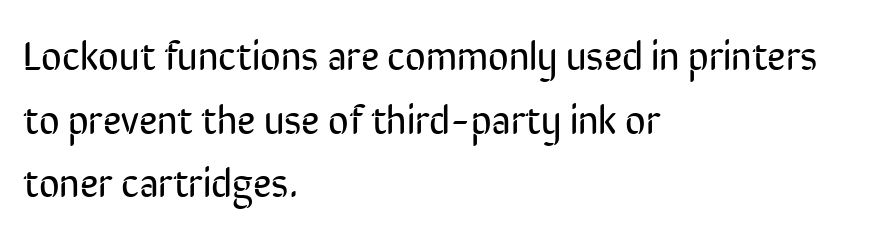
Each letter keeps its own natural width here, so spacing adapts to shape. Spacing between characters is what you'd get straight out of the box. A typesetter would call this leading conventional body-copy spacing. If you drew a ruler down the left edge, every line would touch it. Designer's note — italics off, roman on.
